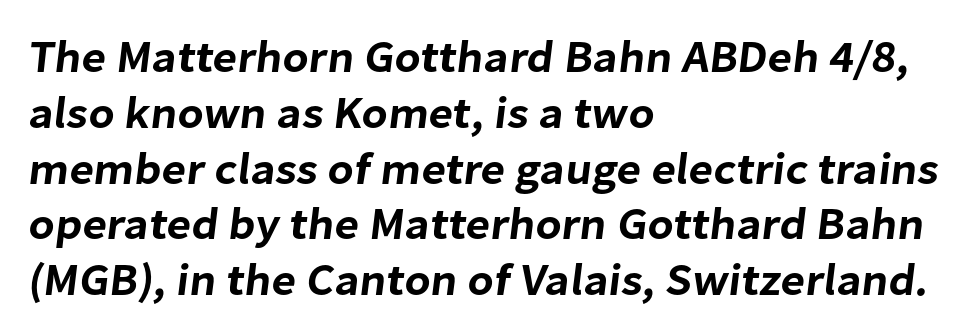
The image shows 45 px sans-serif type; set left-aligned, line spacing 1.24x, normal letter spacing, not underlined; low stroke contrast and a medium x-height.
